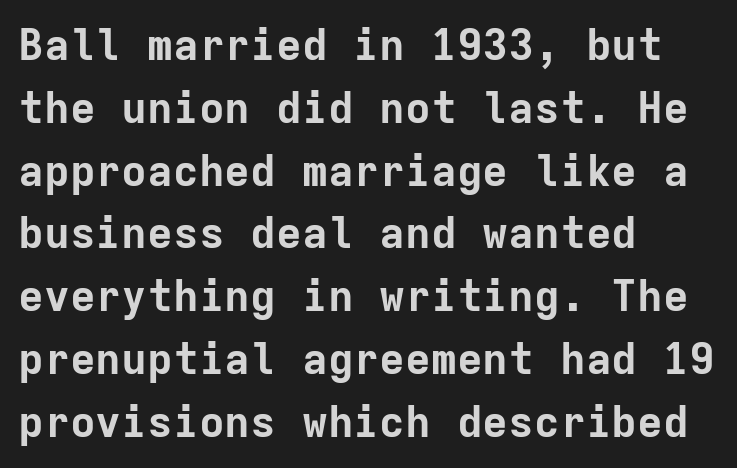
The image shows 43 px bold sans-serif type, upright, monospaced; set left-aligned, normal line spacing (1.46x), normal letter spacing, not underlined; low stroke contrast and a medium x-height.
